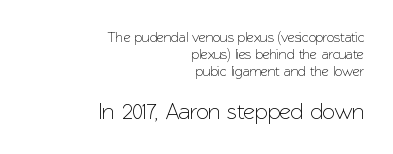
Q: Is the text italic (slanted)? A: No, it is upright.
Q: Is the text underlined? A: No.
Q: How is the paragraph aligned? A: Right-aligned.
Q: Is the spacing between letters normal or unusually wide? A: Normal.
Q: Which block of text is set in a larger size, the first (top) or the second (bottom)? A: The second (bottom) one.
